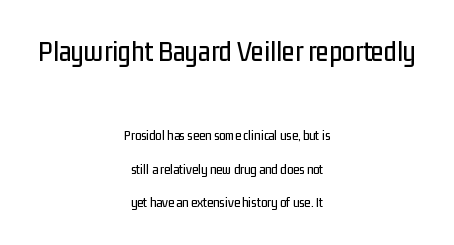
Nothing unusual about the tracking: characters are spaced as the font intends. Quick note: not italic, upright. Proportional: the letters do not fall into vertical columns. A sans-serif font was chosen for this passage. Leftover space on each line is divided equally before and after the words.
